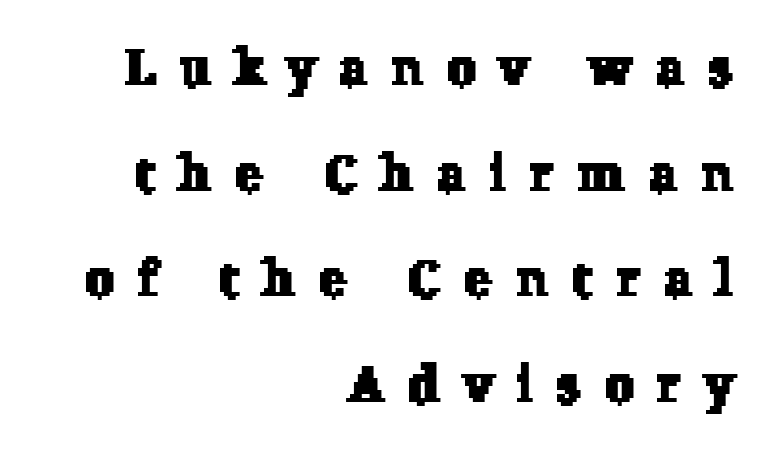
The face used here is proportionally spaced, like ordinary book or web type. Are there feet on the stems? There are — it's a serif. The passage shown stacks its lines with a broad gap. The text block is weighted toward the right margin, trailing off unevenly leftward.
